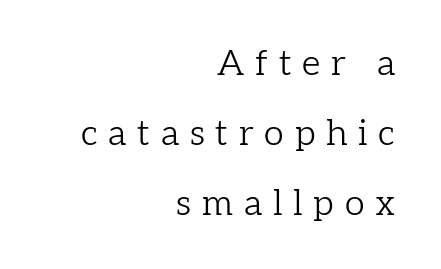
Q: Is the text bold? A: No.
Q: Is the text italic (slanted)? A: No, it is upright.
Q: Is the typeface a serif or a sans-serif typeface? A: Serif.
Q: Is the text underlined? A: No.
Q: How is the paragraph aligned? A: Right-aligned.
Q: Is the spacing between letters normal or unusually wide? A: Unusually wide.
Q: Is the spacing between lines tight, normal or loose? A: Loose.
Q: Width (condensed, normal, or wide)? A: Normal.
Q: Stroke contrast? A: Low.
Q: x-height? A: Medium.
Q: Monospaced? A: No.
